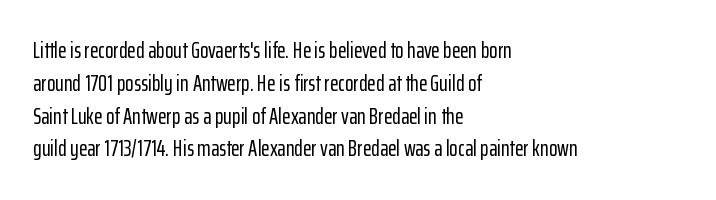
The image shows 22 px text type, upright; set left-aligned, normal line spacing (1.49x), normal letter spacing, not underlined.
